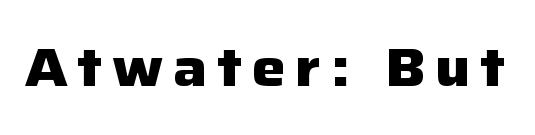
Q: Is the text bold? A: Yes.
Q: Is the text italic (slanted)? A: No, it is upright.
Q: Is the typeface a serif or a sans-serif typeface? A: Sans-serif.
Q: Is the text underlined? A: No.
Q: Width (condensed, normal, or wide)? A: Normal.
Q: Stroke contrast? A: Low.
Q: x-height? A: Medium.
Q: Monospaced? A: No.
